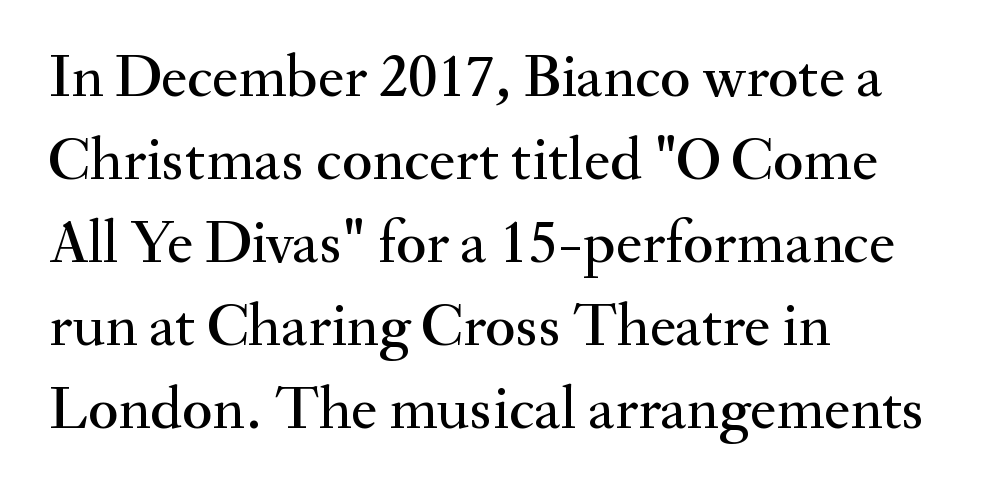
{"serif": "yes", "italic": "no", "width": "normal", "stroke_contrast": "medium", "x_height": "small", "monospaced": "no", "underline": "no", "align": "left", "line_spacing": "normal", "line_spacing_ratio": 1.34, "letter_spacing": "normal", "letter_spacing_em": 0.0, "glyph_px": 62}
